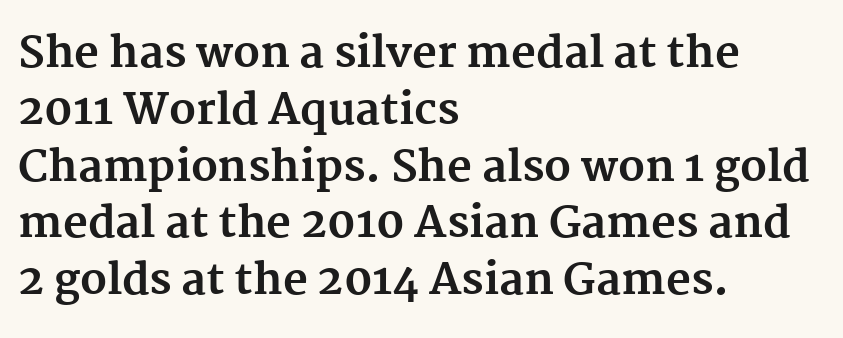
{"serif": "yes", "italic": "no", "bold": "yes", "weight": "bold", "width": "normal", "stroke_contrast": "medium", "x_height": "medium", "monospaced": "no", "underline": "no", "align": "left", "line_spacing": "normal", "line_spacing_ratio": 1.32, "letter_spacing": "normal", "letter_spacing_em": 0.0, "glyph_px": 43}
